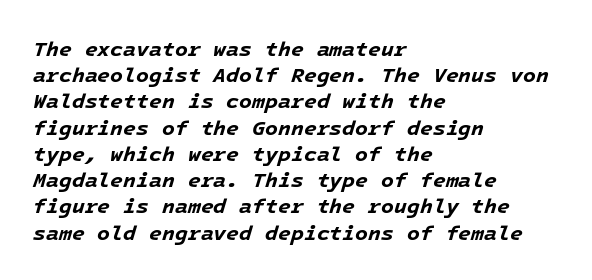
The image shows 21 px bold type, italic (leaning right); set left-aligned, normal line spacing (1.25x), normal letter spacing, not underlined.
